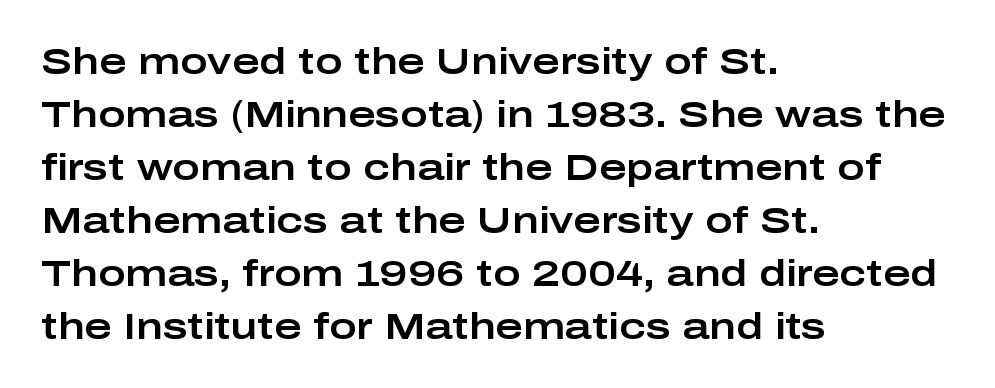
If you measured baseline to baseline, you'd find a middling distance. Varying glyph widths throughout — classic text-font behaviour. Tall strokes in this sample are plumb rather than angled. Anything drawn beneath the words? Only blank space. The glyphs in this specimen are sans serif.
